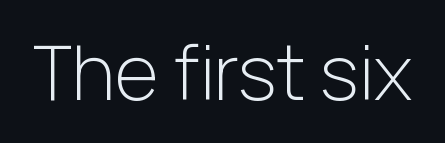
The image shows 75 px light sans-serif type, upright; set normal letter spacing, not underlined; low stroke contrast and a medium x-height.
